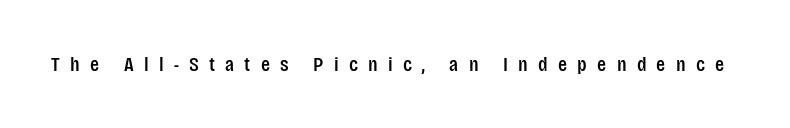
The image shows 21 px text type, upright; set unusually wide letter spacing (+0.49 em), not underlined.
